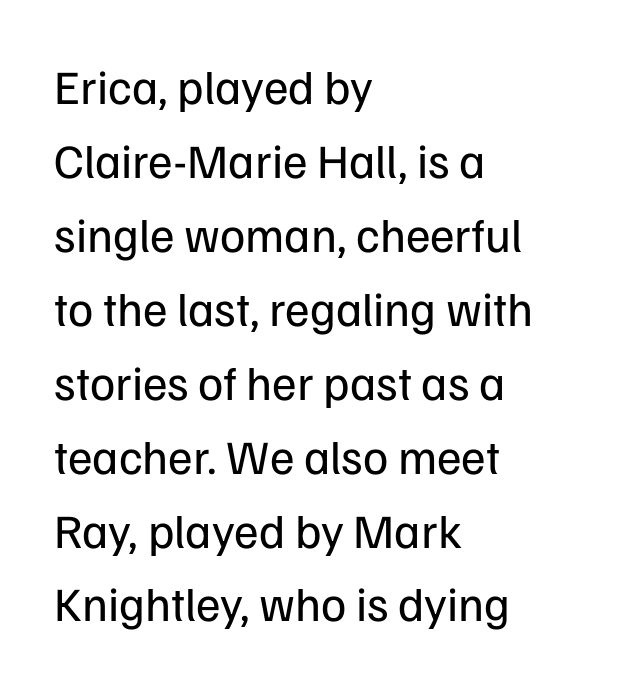
The image shows 48 px regular-weight sans-serif type, upright; set left-aligned, normal line spacing (1.54x), normal letter spacing, not underlined; low stroke contrast and a medium x-height.
